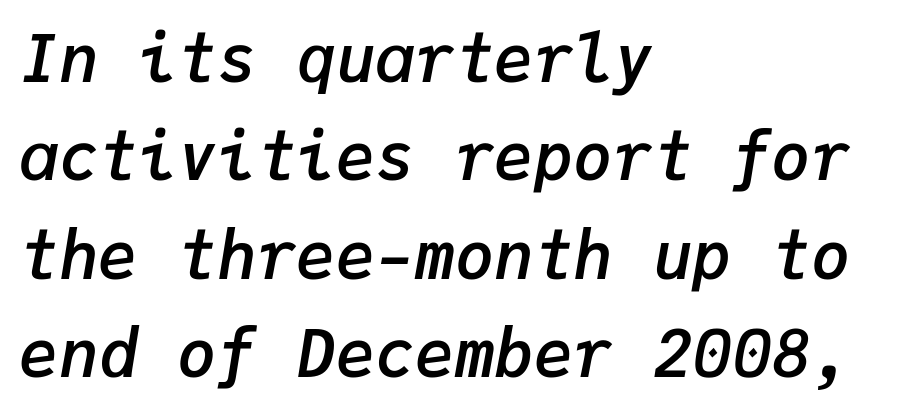
{"italic": "yes", "lean": "right", "slant_degrees": 9, "bold": "semi", "weight": "semibold", "width": "normal", "stroke_contrast": "low", "x_height": "medium", "monospaced": "yes", "underline": "no", "align": "left", "line_spacing": "normal", "line_spacing_ratio": 1.49, "letter_spacing": "normal", "letter_spacing_em": 0.0, "glyph_px": 66}
